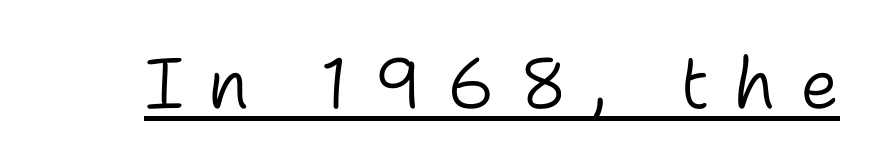
Q: Is the text bold? A: No.
Q: Is the text italic (slanted)? A: No, it is upright.
Q: Is the typeface a serif or a sans-serif typeface? A: Sans-serif.
Q: Is the text underlined? A: Yes.
Q: Is the spacing between letters normal or unusually wide? A: Unusually wide.
Q: Width (condensed, normal, or wide)? A: Normal.
Q: Stroke contrast? A: Low.
Q: x-height? A: Medium.
Q: Monospaced? A: No.
